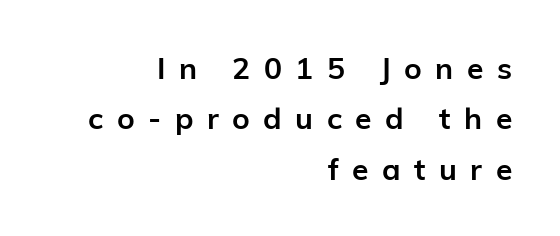
{"serif": "no", "italic": "no", "bold": "yes", "weight": "semibold", "width": "normal", "stroke_contrast": "low", "x_height": "medium", "monospaced": "no", "underline": "no", "align": "right", "line_spacing": "normal", "line_spacing_ratio": 1.68, "letter_spacing": "wide", "letter_spacing_em": 0.45, "glyph_px": 30}
